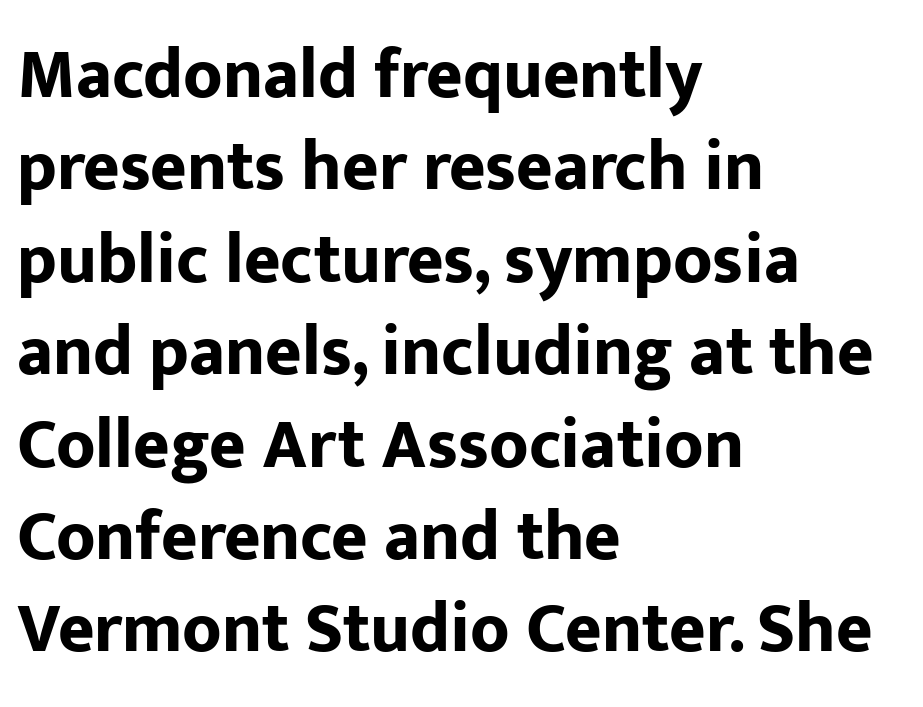
Q: Is the text bold? A: Yes.
Q: Is the text italic (slanted)? A: No, it is upright.
Q: Is the typeface a serif or a sans-serif typeface? A: Sans-serif.
Q: Is the text underlined? A: No.
Q: How is the paragraph aligned? A: Left-aligned.
Q: Is the spacing between letters normal or unusually wide? A: Normal.
Q: Is the spacing between lines tight, normal or loose? A: Normal.
Q: Width (condensed, normal, or wide)? A: Normal.
Q: Stroke contrast? A: Low.
Q: x-height? A: Medium.
Q: Monospaced? A: No.
